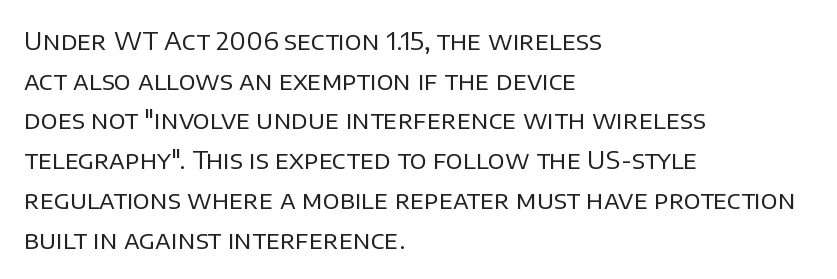
No italicization has been applied; the sample stays upright. Which margin do the lines hug? The left one — the right edge is uneven. Interline gaps are of average width in this sample. Descender tails drop into unmarked territory.
